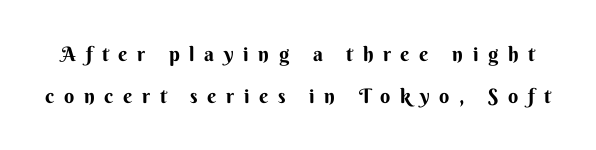
The image shows 20 px bold type, upright; set loose line spacing (2.08x), unusually wide letter spacing (+0.48 em), not underlined.
